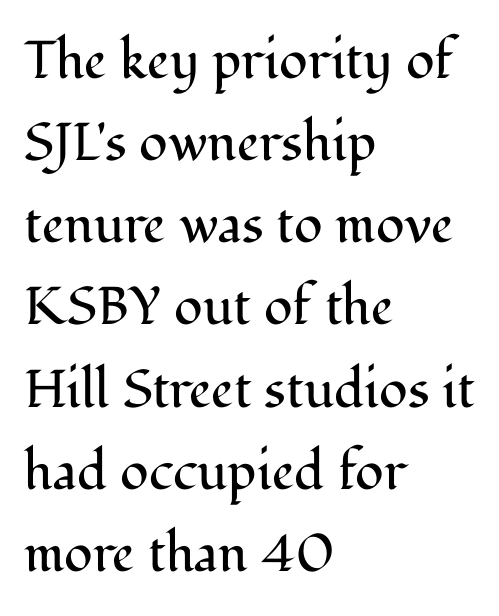
{"serif": "yes", "italic": "no", "bold": "no", "weight": "regular", "width": "normal", "stroke_contrast": "medium", "x_height": "medium", "monospaced": "no", "underline": "no", "align": "left", "line_spacing": "normal", "line_spacing_ratio": 1.55, "letter_spacing": "normal", "letter_spacing_em": 0.0, "glyph_px": 53}
